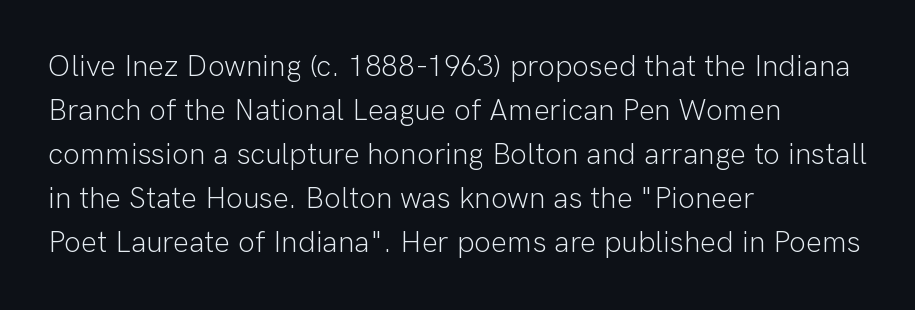
The image shows 30 px light sans-serif type, upright; set left-aligned, normal line spacing (1.47x), normal letter spacing, not underlined; low stroke contrast and a medium x-height.
